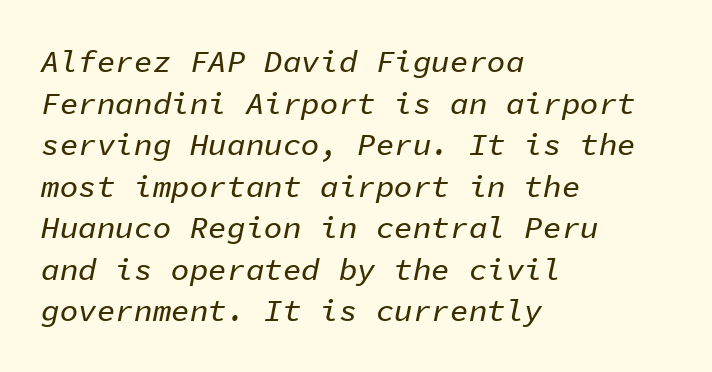
{"italic": "yes", "lean": "right", "slant_degrees": 11, "width": "normal", "stroke_contrast": "low", "x_height": "medium", "monospaced": "yes", "underline": "no", "align": "left", "line_spacing": "normal", "line_spacing_ratio": 1.34, "letter_spacing": "normal", "letter_spacing_em": 0.0, "glyph_px": 31}
